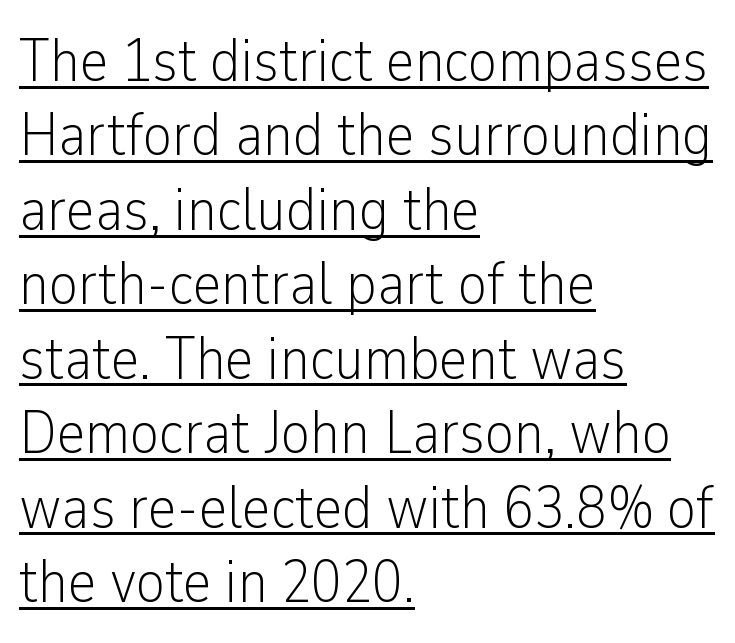
{"serif": "no", "italic": "no", "bold": "no", "weight": "light", "width": "condensed", "stroke_contrast": "low", "x_height": "medium", "monospaced": "no", "underline": "yes", "align": "left", "line_spacing_ratio": 1.22, "letter_spacing": "normal", "letter_spacing_em": 0.0, "glyph_px": 61}
